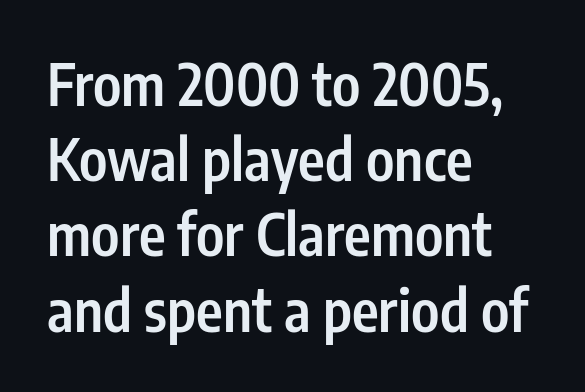
Does the type have serifs? No, each stem ends abruptly. Standard letterfit; no display-style spreading of the glyphs. Clear beneath every line of the passage. A typesetter would mark this as roman, not italic. A normal amount of white space separates one row of letters from the next.
